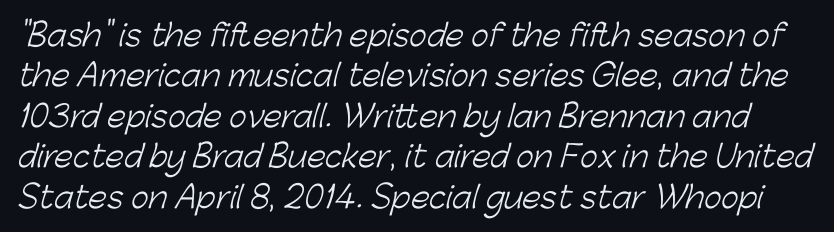
{"serif": "no", "bold": "no", "weight": "light", "width": "normal", "stroke_contrast": "low", "x_height": "medium", "monospaced": "no", "underline": "no", "line_spacing": "normal", "line_spacing_ratio": 1.35, "letter_spacing": "normal", "letter_spacing_em": 0.0, "glyph_px": 30}
